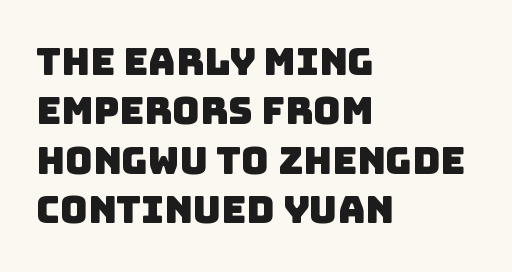
The image shows 38 px sans-serif type; set left-aligned, normal line spacing (1.3x), normal letter spacing, not underlined; low stroke contrast and a large x-height.
